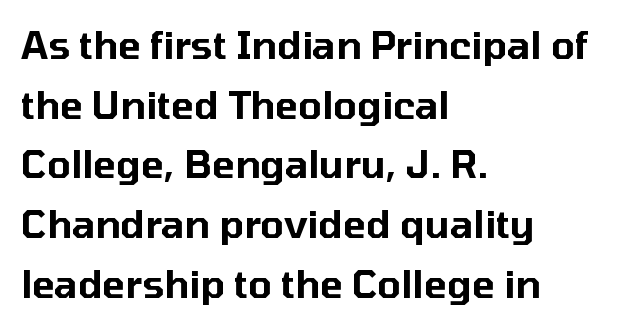
Q: Is the text italic (slanted)? A: No, it is upright.
Q: Is the typeface a serif or a sans-serif typeface? A: Sans-serif.
Q: Is the text underlined? A: No.
Q: How is the paragraph aligned? A: Left-aligned.
Q: Is the spacing between letters normal or unusually wide? A: Normal.
Q: Is the spacing between lines tight, normal or loose? A: Normal.
Q: Width (condensed, normal, or wide)? A: Normal.
Q: Stroke contrast? A: Low.
Q: x-height? A: Medium.
Q: Monospaced? A: No.
